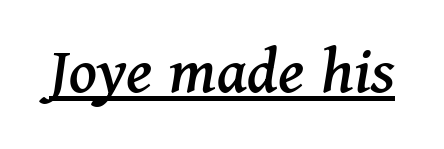
{"serif": "yes", "italic": "yes", "lean": "right", "slant_degrees": 11, "width": "normal", "stroke_contrast": "medium", "x_height": "medium", "monospaced": "no", "underline": "yes", "letter_spacing": "normal", "letter_spacing_em": 0.0, "glyph_px": 69}
